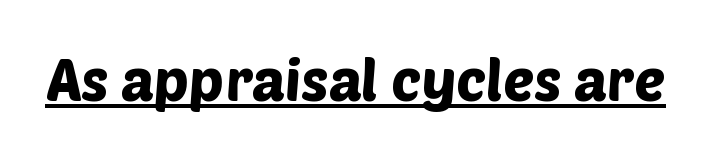
The image shows 58 px sans-serif type; set normal letter spacing, underlined; low stroke contrast and a large x-height.
